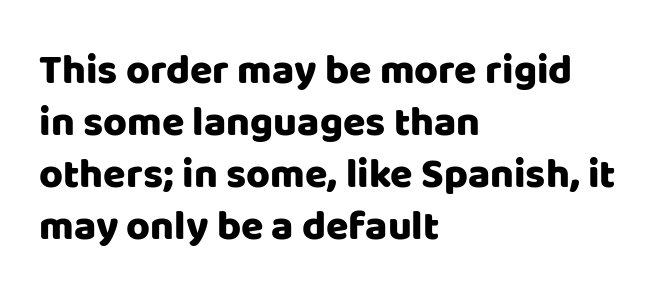
The image shows 41 px sans-serif type, upright; set left-aligned, normal line spacing (1.27x), normal letter spacing, not underlined; low stroke contrast and a large x-height.
